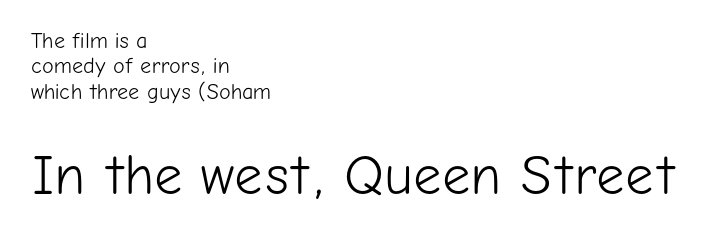
Q: Is the text bold? A: No.
Q: Is the text italic (slanted)? A: No, it is upright.
Q: Is the typeface a serif or a sans-serif typeface? A: Sans-serif.
Q: Is the text underlined? A: No.
Q: How is the paragraph aligned? A: Left-aligned.
Q: Is the spacing between letters normal or unusually wide? A: Normal.
Q: Is the spacing between lines tight, normal or loose? A: Tight.
Q: Which block of text is set in a larger size, the first (top) or the second (bottom)? A: The second (bottom) one.
Q: Width (condensed, normal, or wide)? A: Normal.
Q: Stroke contrast? A: Low.
Q: x-height? A: Medium.
Q: Monospaced? A: No.
